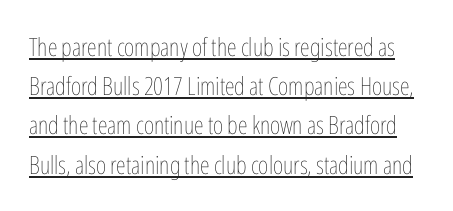
Words appear dense and cohesive because spacing is normal. Rows of type keep a routine distance in the vertical direction. Compared with undecorated copy, this sample adds a rule below the words. Rendered with straight, roman letterforms. The characters are drawn with everyday or finer stroke widths.
